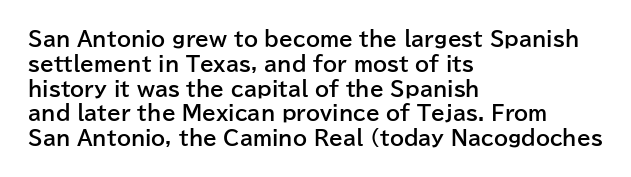
The image shows 20 px bold type, upright; set left-aligned, line spacing 1.24x, normal letter spacing, not underlined.
